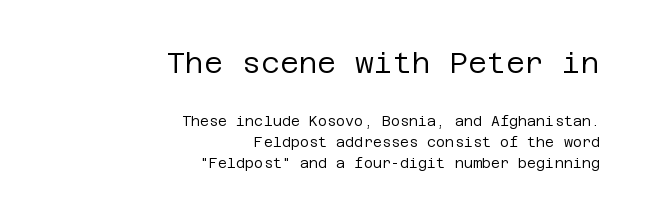
{"serif": "no", "italic": "no", "bold": "no", "weight": "regular", "width": "normal", "stroke_contrast": "low", "x_height": "large", "underline": "no", "align": "right", "line_spacing": "normal", "line_spacing_ratio": 1.5, "letter_spacing": "normal", "letter_spacing_em": 0.0, "larger_block": "first", "size_ratio": 2.07, "glyph_px": 29}
